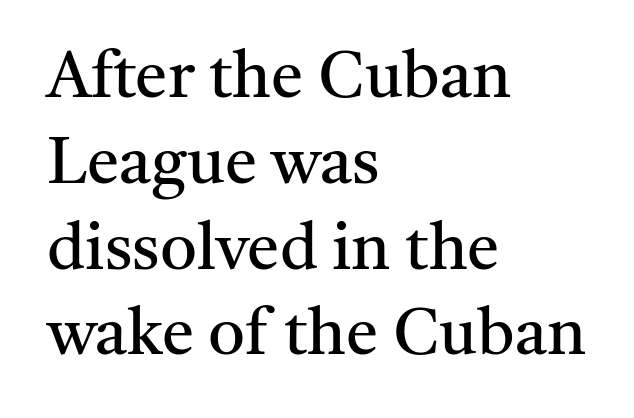
The image shows 65 px regular-weight serif type, upright; set left-aligned, normal line spacing (1.32x), normal letter spacing, not underlined; medium stroke contrast and a medium x-height.
